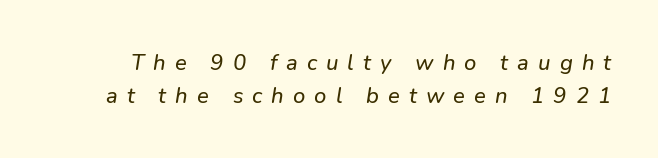
The image shows 22 px text type; set normal line spacing (1.5x), unusually wide letter spacing (+0.41 em), not underlined.
